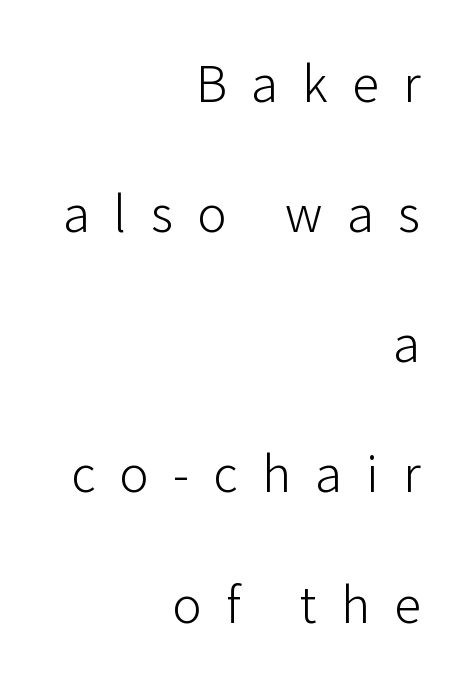
Type style note: lacks serifs. Nope, not italic — everything's standing straight. The cut favours lightness, reaching ordinary text weight at its darkest. Every row of glyphs terminates at an identical x-position on the right. Glance below the letters and you will spot only blank space.
